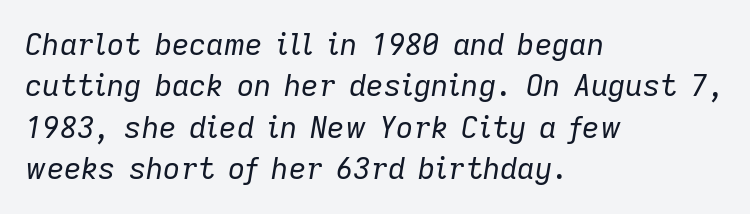
{"italic": "yes", "lean": "right", "slant_degrees": 9, "bold": "no", "weight": "regular", "width": "normal", "stroke_contrast": "low", "x_height": "medium", "monospaced": "no", "underline": "no", "align": "left", "line_spacing": "normal", "line_spacing_ratio": 1.38, "letter_spacing": "normal", "letter_spacing_em": 0.0, "glyph_px": 30}
